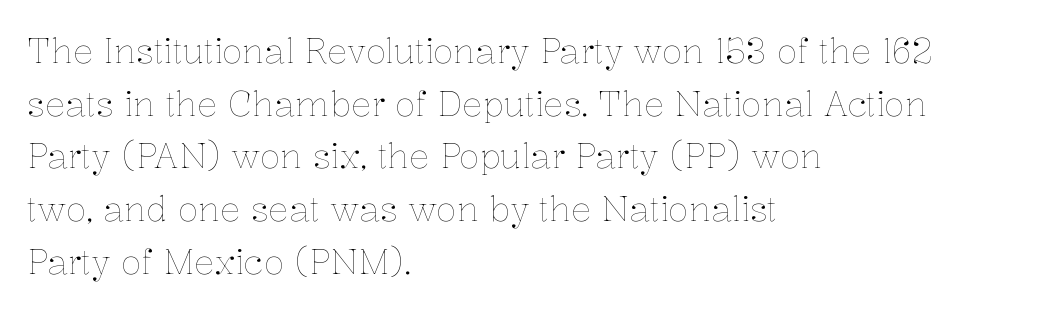
The image shows 34 px thin type, upright; set left-aligned, normal line spacing (1.55x), normal letter spacing, not underlined; low stroke contrast and a medium x-height.
